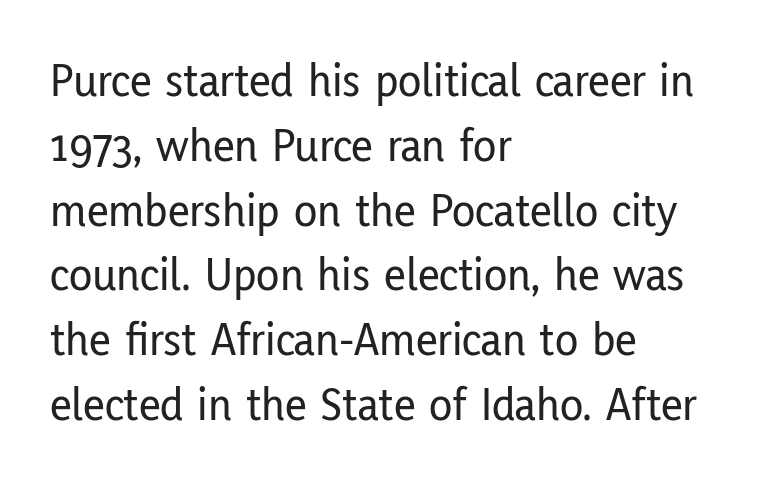
The image shows 48 px condensed sans-serif type, upright; set left-aligned, normal line spacing (1.35x), normal letter spacing, not underlined; low stroke contrast and a medium x-height.
